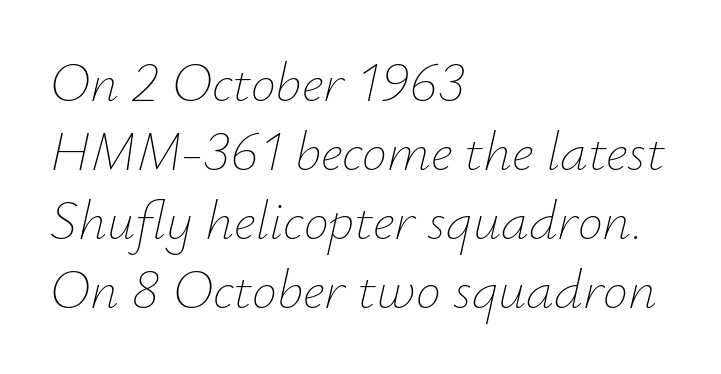
Q: Is the text bold? A: No.
Q: Is the text italic (slanted)? A: Yes, it leans right by about 12 degrees.
Q: Is the text underlined? A: No.
Q: How is the paragraph aligned? A: Left-aligned.
Q: Is the spacing between letters normal or unusually wide? A: Normal.
Q: Width (condensed, normal, or wide)? A: Normal.
Q: Stroke contrast? A: Low.
Q: x-height? A: Small.
Q: Monospaced? A: No.
